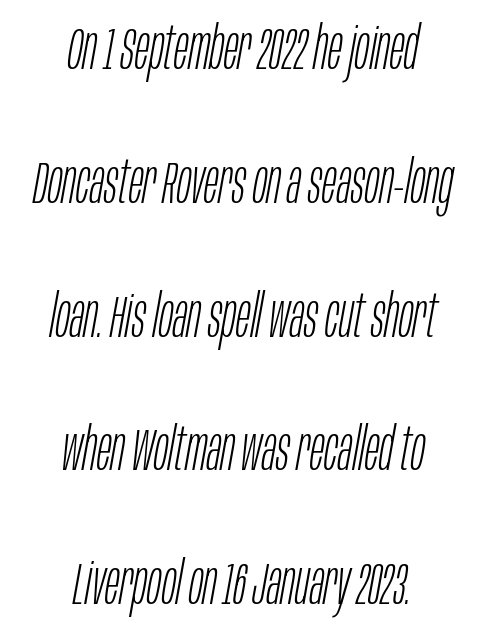
No extra tracking has been applied to these lines. Check under the words: just untouched page. Yep, that's italic — everything's leaning. Both edges are ragged and mirror each other, which tells us the setting is centered. Stems and bowls with no extra thickness — not bold. In terms of leading, this rendering errs on the spacious side.
